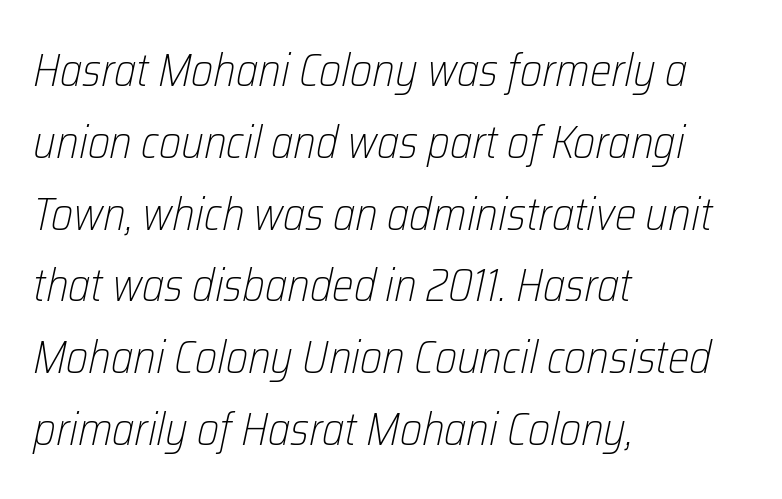
Q: Is the text bold? A: No.
Q: Is the text italic (slanted)? A: Yes, it leans right by about 12 degrees.
Q: Is the text underlined? A: No.
Q: How is the paragraph aligned? A: Left-aligned.
Q: Is the spacing between letters normal or unusually wide? A: Normal.
Q: Is the spacing between lines tight, normal or loose? A: Normal.
Q: Width (condensed, normal, or wide)? A: Condensed.
Q: Stroke contrast? A: Low.
Q: x-height? A: Medium.
Q: Monospaced? A: No.
